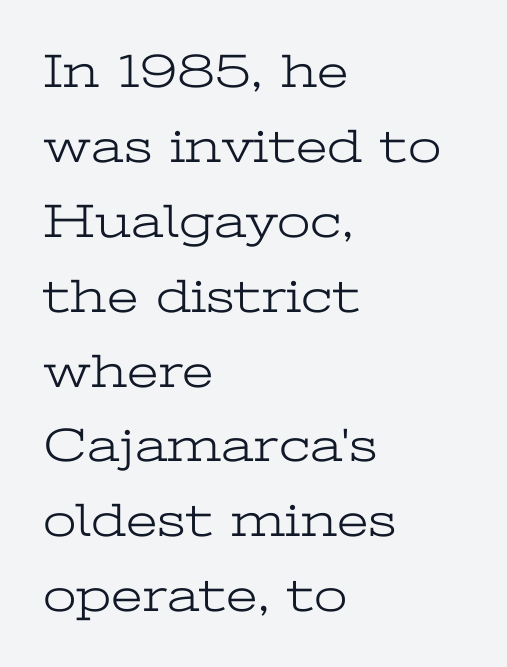
Q: Is the text bold? A: No.
Q: Is the text italic (slanted)? A: No, it is upright.
Q: Is the typeface a serif or a sans-serif typeface? A: Serif.
Q: Is the text underlined? A: No.
Q: How is the paragraph aligned? A: Left-aligned.
Q: Is the spacing between letters normal or unusually wide? A: Normal.
Q: Is the spacing between lines tight, normal or loose? A: Normal.
Q: Width (condensed, normal, or wide)? A: Wide.
Q: Stroke contrast? A: Low.
Q: x-height? A: Medium.
Q: Monospaced? A: No.
